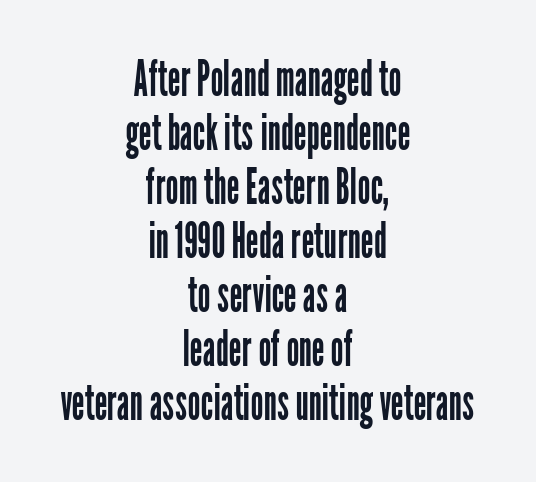
Descender tails drop into unmarked territory. Short note: letters normally spaced. Observe the absence of serifs on each vertical stroke in this sample. Whoever set this chose condensed vertical rhythm over breathing room. These lines are rendered in a variable-pitch font. Weight class: somewhere from thin through regular.
